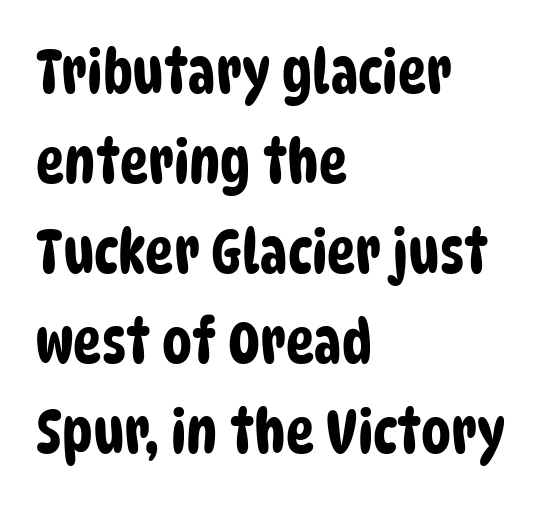
{"serif": "no", "width": "condensed", "stroke_contrast": "low", "x_height": "large", "monospaced": "no", "underline": "no", "align": "left", "line_spacing": "normal", "line_spacing_ratio": 1.5, "letter_spacing": "normal", "letter_spacing_em": 0.0, "glyph_px": 60}
